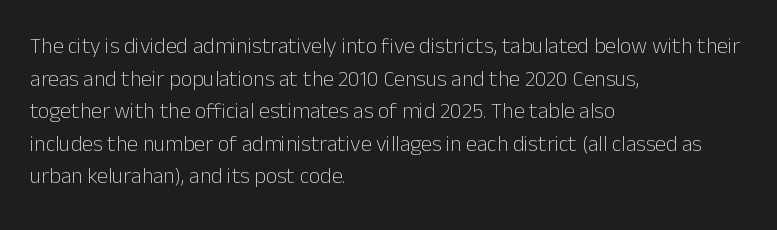
The image shows 22 px text type, upright; set left-aligned, normal line spacing (1.48x), normal letter spacing, not underlined.
